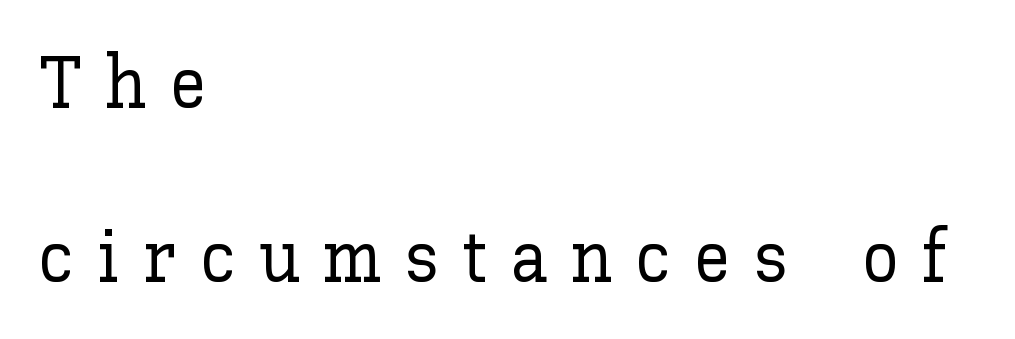
{"italic": "no", "width": "normal", "stroke_contrast": "low", "x_height": "medium", "monospaced": "no", "underline": "no", "align": "left", "line_spacing": "loose", "line_spacing_ratio": 2.38, "letter_spacing": "wide", "letter_spacing_em": 0.32, "glyph_px": 73}
